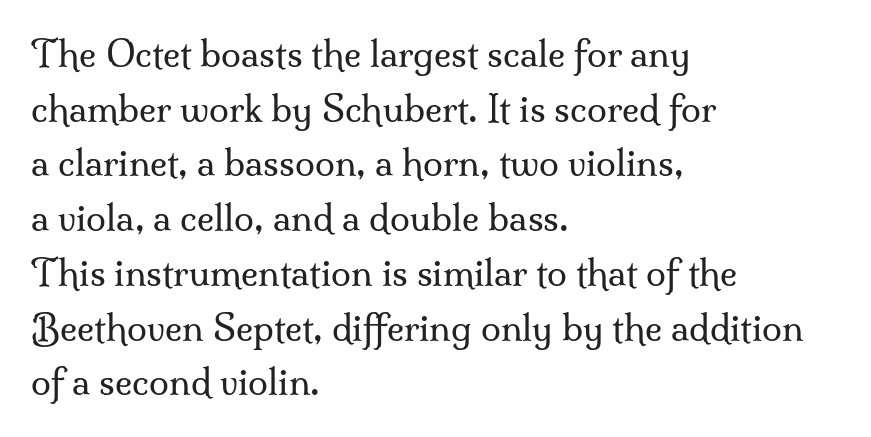
Q: Is the text bold? A: No.
Q: Is the text italic (slanted)? A: No, it is upright.
Q: Is the typeface a serif or a sans-serif typeface? A: Serif.
Q: Is the text underlined? A: No.
Q: How is the paragraph aligned? A: Left-aligned.
Q: Is the spacing between letters normal or unusually wide? A: Normal.
Q: Is the spacing between lines tight, normal or loose? A: Normal.
Q: Width (condensed, normal, or wide)? A: Normal.
Q: Stroke contrast? A: Medium.
Q: x-height? A: Small.
Q: Monospaced? A: No.
